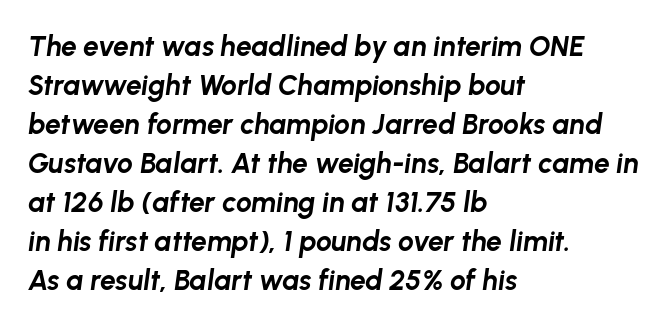
This is heavy type, rendered in bold. Letter spacing: default. Yep, that's italic — everything's leaning. Layout note: lines flush left. The baseline area is clear. Think of a printed novel: that variable character pitch is what you see here.
